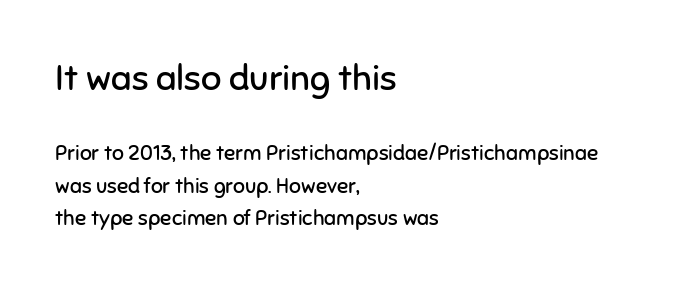
The image shows 36 px regular-weight sans-serif type, upright; set left-aligned, normal line spacing (1.54x), normal letter spacing, not underlined; the first (top) block is 1.71x larger; low stroke contrast and a medium x-height.
